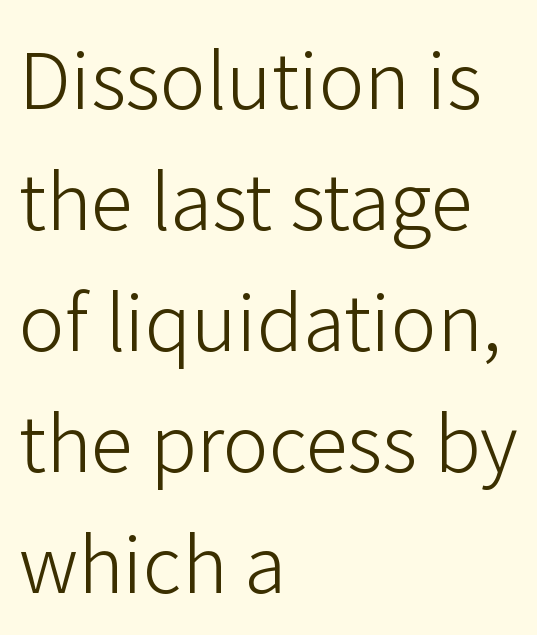
Q: Is the text bold? A: No.
Q: Is the text italic (slanted)? A: No, it is upright.
Q: Is the typeface a serif or a sans-serif typeface? A: Sans-serif.
Q: Is the text underlined? A: No.
Q: How is the paragraph aligned? A: Left-aligned.
Q: Is the spacing between letters normal or unusually wide? A: Normal.
Q: Is the spacing between lines tight, normal or loose? A: Normal.
Q: Width (condensed, normal, or wide)? A: Normal.
Q: Stroke contrast? A: Low.
Q: x-height? A: Medium.
Q: Monospaced? A: No.
